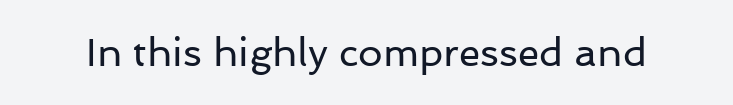
A typesetter would mark this as roman, not italic. The glyphs are unaccompanied by any horizontal stroke below them. The weight tops out at a normal text grade. Here the glyphs are tracked normally, forming tight word shapes. Letterform terminals end flat and unadorned throughout the passage.
